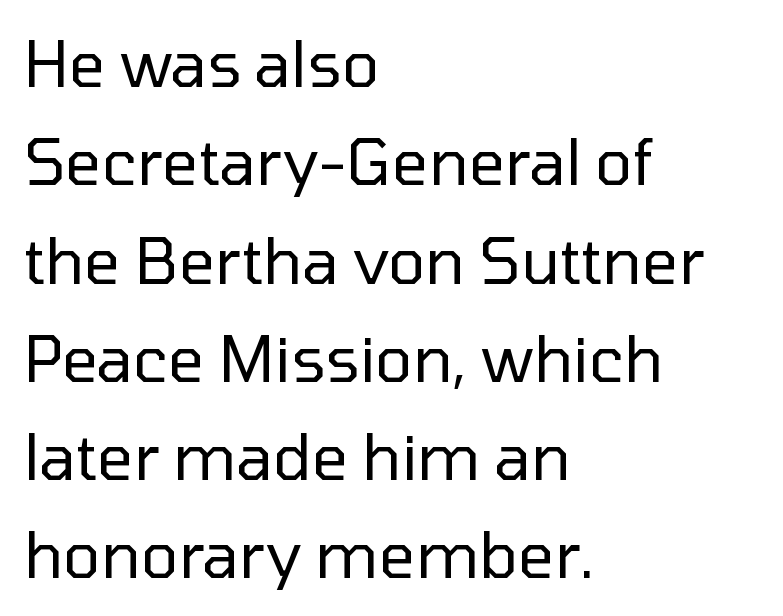
{"serif": "no", "italic": "no", "bold": "no", "weight": "regular", "width": "normal", "stroke_contrast": "low", "x_height": "medium", "monospaced": "no", "underline": "no", "align": "left", "line_spacing": "normal", "line_spacing_ratio": 1.56, "letter_spacing": "normal", "letter_spacing_em": 0.0, "glyph_px": 63}
